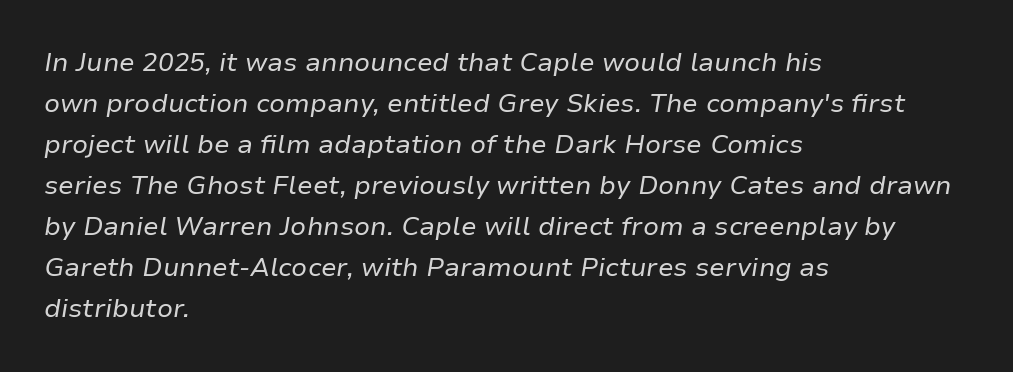
Left-aligned paragraph, ragged on the right. The typography opts for an oblique posture over an upright one. Weight: in the light-to-regular range. Spacing between characters is what you'd get straight out of the box. The gap between lines stays unmarked.
